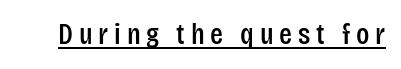
{"serif": "no", "italic": "no", "width": "condensed", "stroke_contrast": "low", "x_height": "large", "monospaced": "no", "underline": "yes", "glyph_px": 30}
